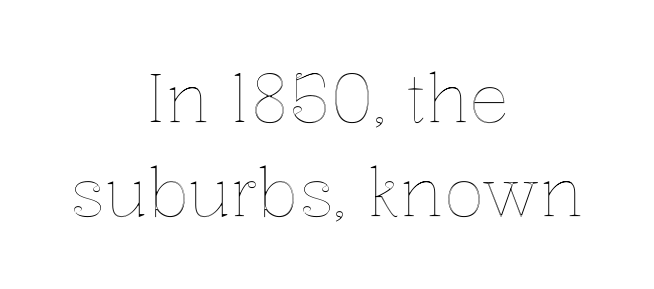
The image shows 67 px text type, upright; set centered, normal line spacing (1.41x), normal letter spacing, not underlined; a medium x-height.
